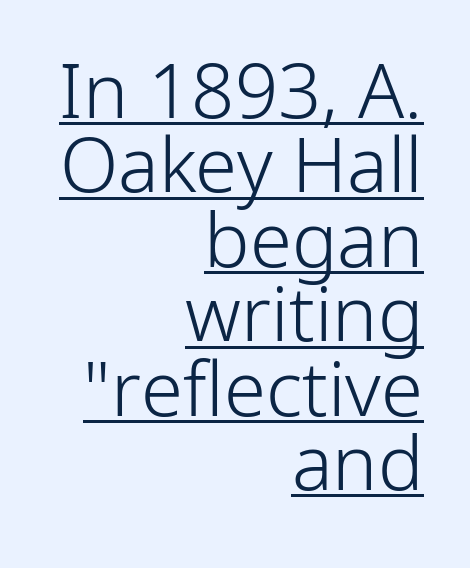
{"serif": "no", "italic": "no", "bold": "no", "weight": "light", "width": "normal", "stroke_contrast": "low", "x_height": "medium", "monospaced": "no", "underline": "yes", "align": "right", "line_spacing": "tight", "line_spacing_ratio": 0.98, "letter_spacing": "normal", "letter_spacing_em": 0.0, "glyph_px": 76}
